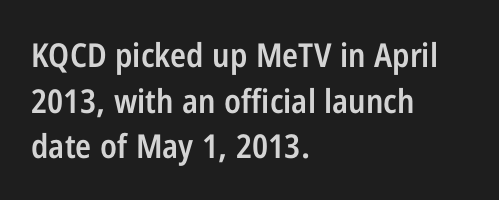
Q: Is the text bold? A: Semi-bold.
Q: Is the text italic (slanted)? A: No, it is upright.
Q: Is the typeface a serif or a sans-serif typeface? A: Sans-serif.
Q: Is the text underlined? A: No.
Q: How is the paragraph aligned? A: Left-aligned.
Q: Is the spacing between letters normal or unusually wide? A: Normal.
Q: Is the spacing between lines tight, normal or loose? A: Normal.
Q: Width (condensed, normal, or wide)? A: Condensed.
Q: Stroke contrast? A: Low.
Q: x-height? A: Medium.
Q: Monospaced? A: No.
